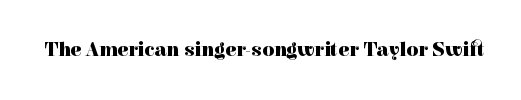
{"italic": "no", "bold": "yes", "underline": "no", "letter_spacing": "normal", "letter_spacing_em": 0.0, "glyph_px": 20}
